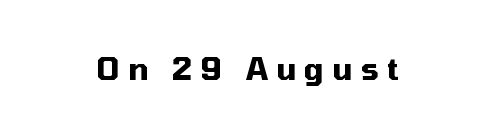
Q: Is the text bold? A: Yes.
Q: Is the text italic (slanted)? A: No, it is upright.
Q: Is the typeface a serif or a sans-serif typeface? A: Sans-serif.
Q: Is the text underlined? A: No.
Q: Is the spacing between letters normal or unusually wide? A: Unusually wide.
Q: Width (condensed, normal, or wide)? A: Normal.
Q: Stroke contrast? A: Medium.
Q: x-height? A: Medium.
Q: Monospaced? A: No.
